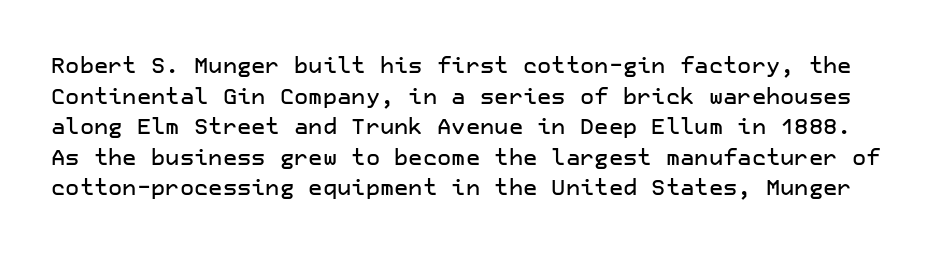
Is there much room between lines? A standard amount, neither cramped nor airy. This rendering features lettering with no underline. Compared with typical body copy, the letter spacing here is the same. In terms of posture, this sample is upright.
